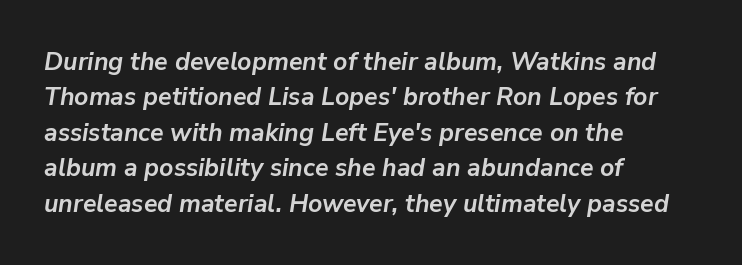
Descenders hang freely into open space. Reading down the block, your eye returns to a fixed left position each line. How heavy is the stroke? Heavy — this is a bold. Slanted lettering throughout. One glance says typical: line gaps are just what's usual. The type is set solid horizontally, with unmodified tracking.
